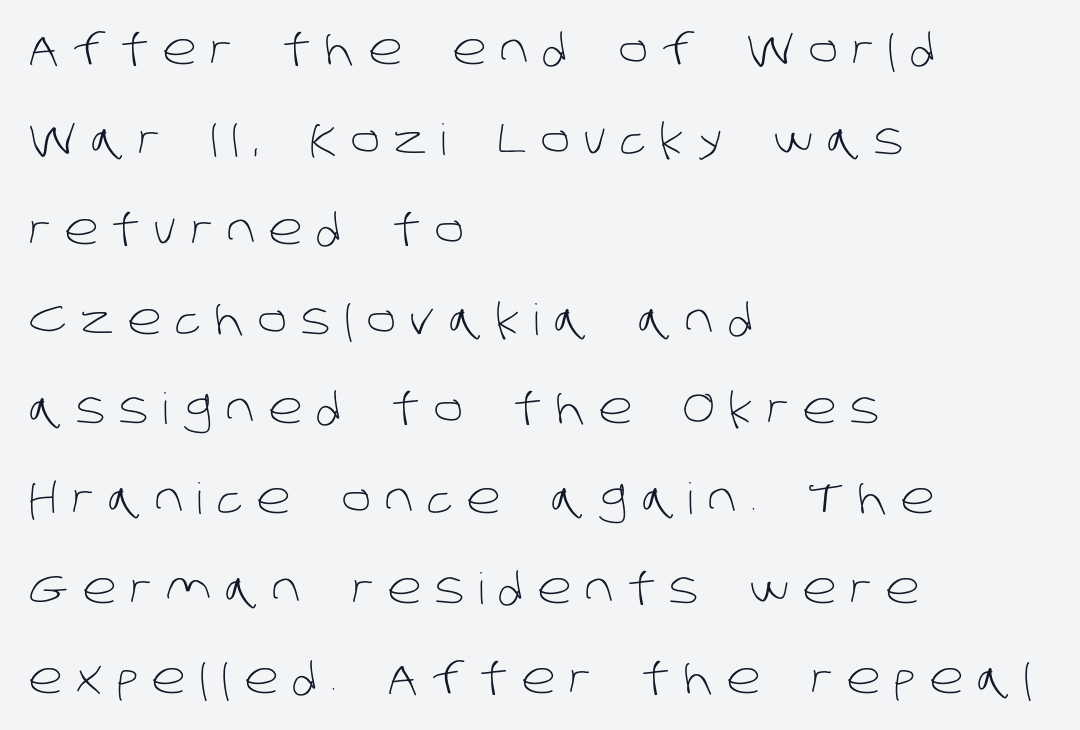
{"serif": "no", "bold": "no", "weight": "light", "width": "normal", "stroke_contrast": "low", "x_height": "large", "monospaced": "no", "underline": "no", "align": "left", "line_spacing": "loose", "line_spacing_ratio": 2.09, "letter_spacing": "wide", "letter_spacing_em": 0.32, "glyph_px": 43}
